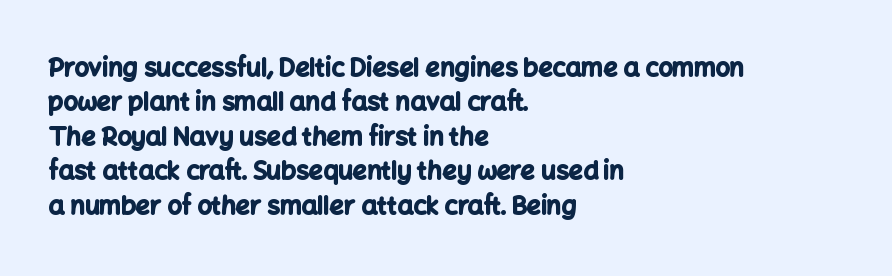
Q: Is the text bold? A: Yes.
Q: Is the text italic (slanted)? A: No, it is upright.
Q: Is the text underlined? A: No.
Q: How is the paragraph aligned? A: Left-aligned.
Q: Is the spacing between letters normal or unusually wide? A: Normal.
Q: Is the spacing between lines tight, normal or loose? A: Normal.
